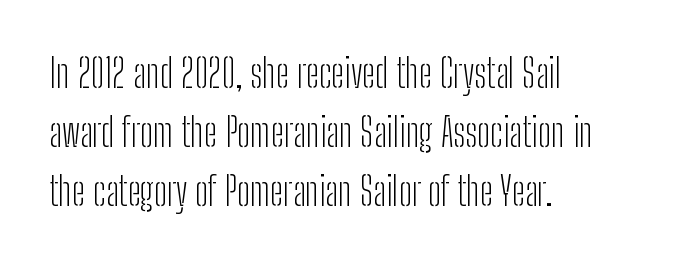
{"serif": "no", "italic": "no", "bold": "no", "weight": "light", "width": "condensed", "stroke_contrast": "low", "x_height": "medium", "monospaced": "no", "underline": "no", "align": "left", "line_spacing": "normal", "line_spacing_ratio": 1.51, "letter_spacing": "normal", "letter_spacing_em": 0.0, "glyph_px": 39}
